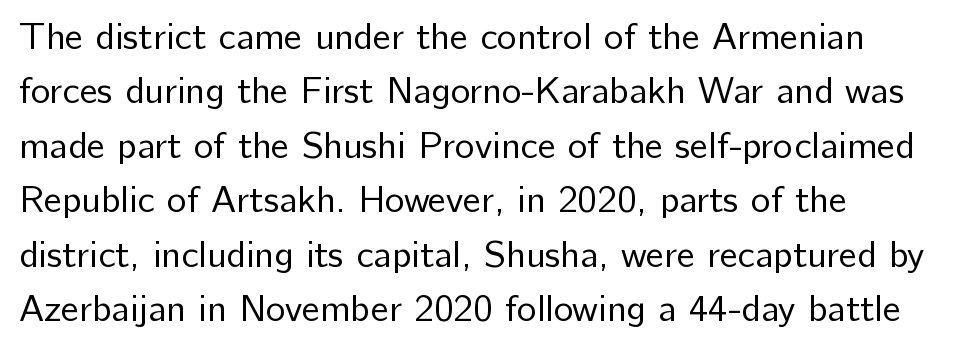
{"serif": "no", "italic": "no", "bold": "no", "weight": "regular", "width": "normal", "stroke_contrast": "low", "x_height": "medium", "monospaced": "no", "underline": "no", "line_spacing": "normal", "line_spacing_ratio": 1.47, "letter_spacing": "normal", "letter_spacing_em": 0.0, "glyph_px": 37}
